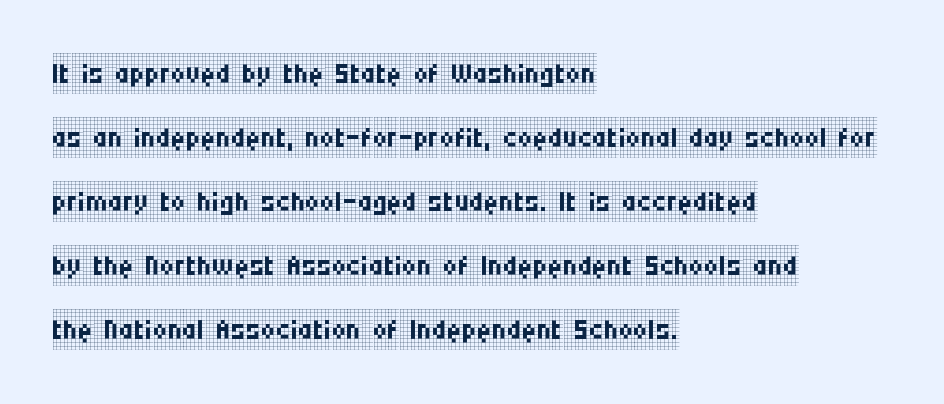
Q: Is the text bold? A: No.
Q: Is the text italic (slanted)? A: No, it is upright.
Q: Is the typeface a serif or a sans-serif typeface? A: Serif.
Q: Is the text underlined? A: No.
Q: How is the paragraph aligned? A: Left-aligned.
Q: Is the spacing between letters normal or unusually wide? A: Normal.
Q: Is the spacing between lines tight, normal or loose? A: Normal.
Q: Width (condensed, normal, or wide)? A: Condensed.
Q: Stroke contrast? A: Low.
Q: x-height? A: Large.
Q: Monospaced? A: No.
